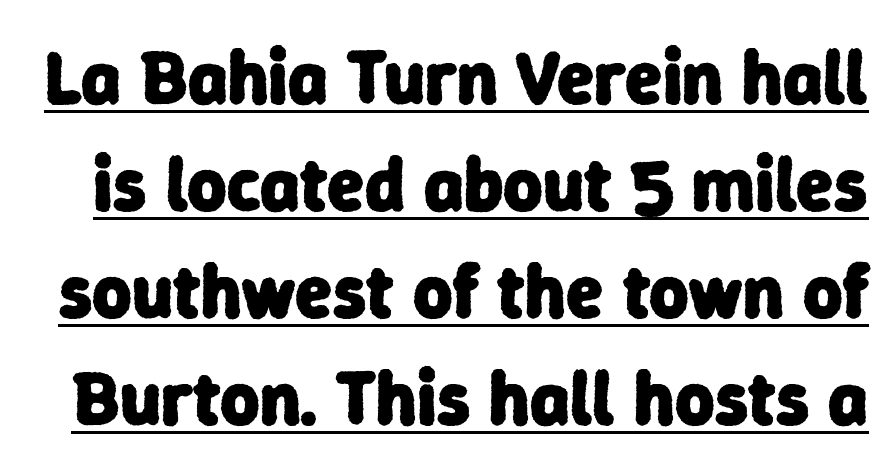
The image shows 76 px heavy sans-serif type; set normal line spacing (1.41x), normal letter spacing, underlined; low stroke contrast and a medium x-height.
